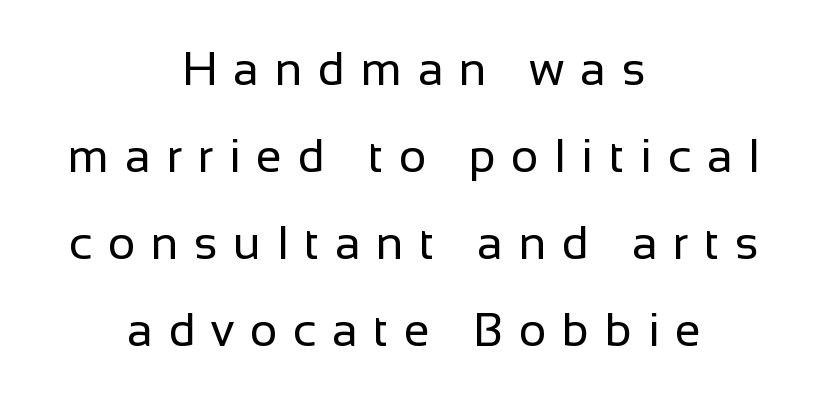
Think of a printed novel: that variable character pitch is what you see here. The rendering positions every line midway between the sides. The rendering shows plain stroke endings on the letterforms — a sans-serif design. Beneath every word, the page is bare. Bold? No — there's no thickening of the strokes. Words appear elongated and porous because spacing is wide.
